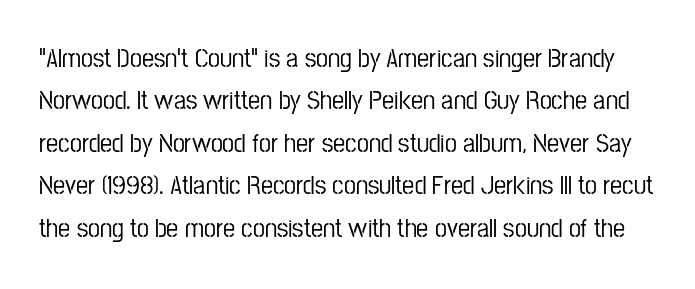
The image shows 27 px text type, upright; set normal line spacing (1.57x), normal letter spacing, not underlined.
